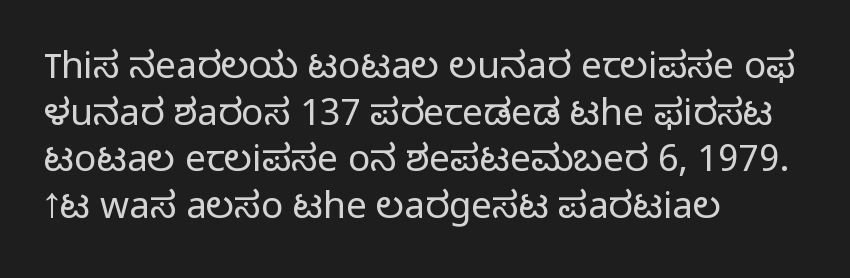
Q: Is the text bold? A: No.
Q: Is the text italic (slanted)? A: No, it is upright.
Q: Is the typeface a serif or a sans-serif typeface? A: Sans-serif.
Q: Is the text underlined? A: No.
Q: How is the paragraph aligned? A: Left-aligned.
Q: Is the spacing between letters normal or unusually wide? A: Normal.
Q: Is the spacing between lines tight, normal or loose? A: Normal.
Q: Width (condensed, normal, or wide)? A: Normal.
Q: Stroke contrast? A: Low.
Q: x-height? A: Medium.
Q: Monospaced? A: No.
